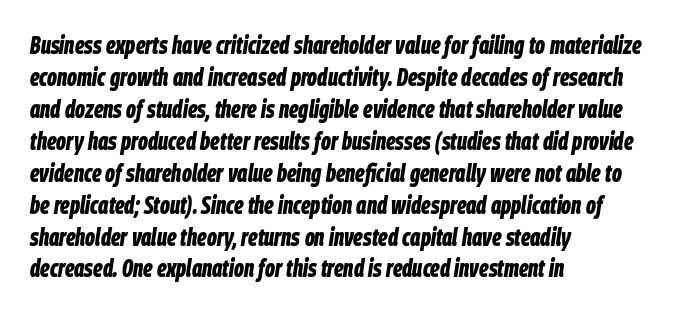
The strip under each line holds only bare page. Alignment: flush left. Notice how descenders clear the ascenders below comfortably — that's standard leading. Honestly, the letter spacing is just normal — you wouldn't notice it.
